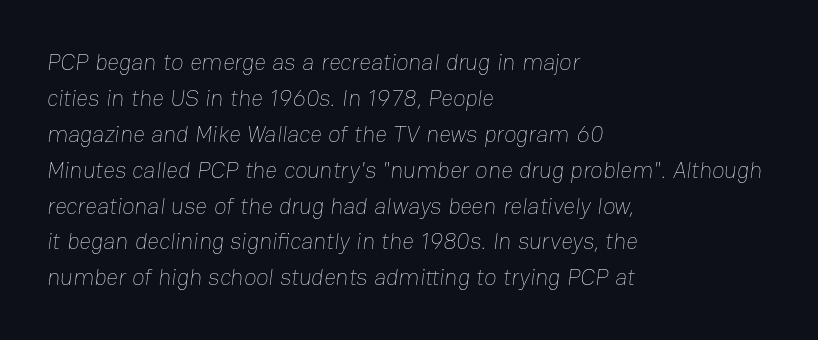
The strokes are not fattened; the text isn't bold. Interline gaps are of average width in this sample. The paragraph has a hard left edge and a soft right edge. The baseline area is clear. The rendering keeps characters at their native spacing.
